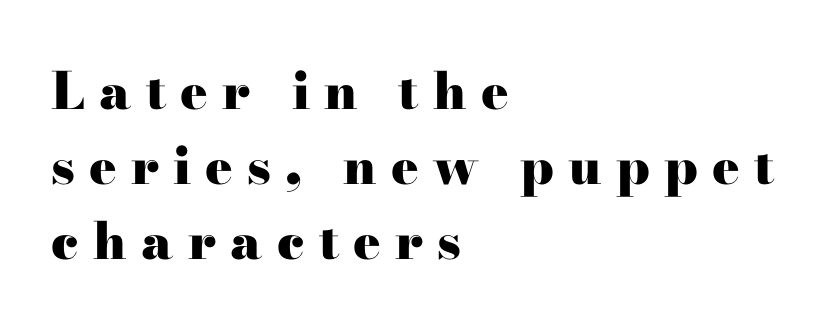
{"serif": "yes", "italic": "no", "bold": "yes", "weight": "heavy", "width": "wide", "stroke_contrast": "high", "x_height": "small", "monospaced": "no", "underline": "no", "align": "left", "line_spacing": "normal", "line_spacing_ratio": 1.47, "letter_spacing": "wide", "letter_spacing_em": 0.28, "glyph_px": 51}
